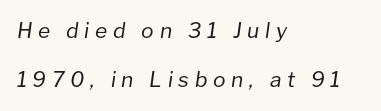
Q: Is the text bold? A: No.
Q: Is the text italic (slanted)? A: Yes, it leans right by about 8 degrees.
Q: Is the text underlined? A: No.
Q: How is the paragraph aligned? A: Left-aligned.
Q: Is the spacing between letters normal or unusually wide? A: Unusually wide.
Q: Is the spacing between lines tight, normal or loose? A: Loose.
